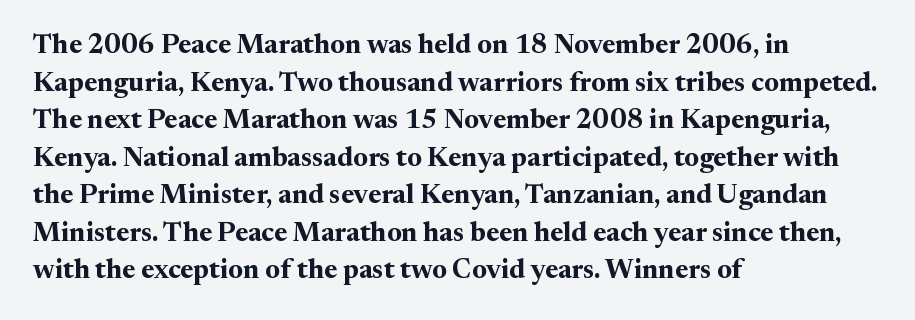
The image shows 27 px bold type, upright; set left-aligned, normal line spacing (1.39x), normal letter spacing, not underlined.
